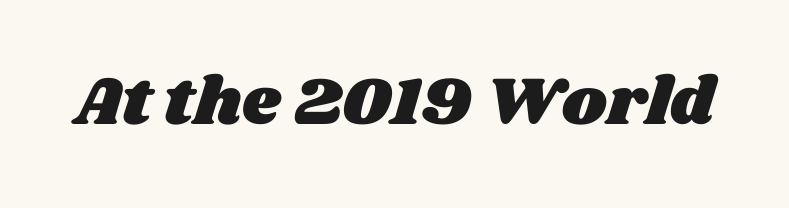
Do the characters align in a grid? No, the font is proportional. Tracking value appears to be zero — textbook default spacing. Check under the words: just untouched page.
